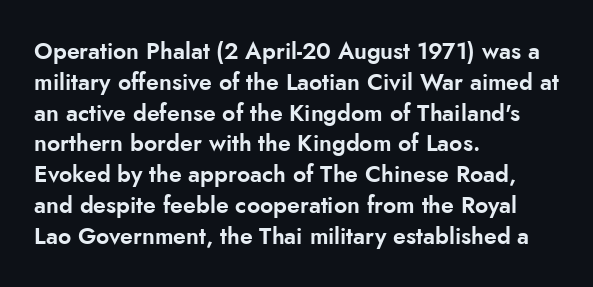
{"italic": "no", "underline": "no", "align": "left", "line_spacing": "normal", "line_spacing_ratio": 1.34, "letter_spacing": "normal", "letter_spacing_em": 0.0, "glyph_px": 23}
